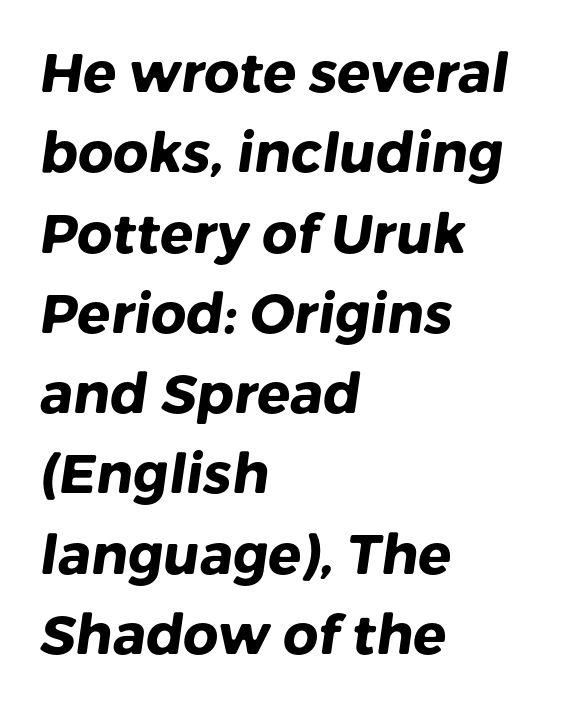
The rendering anchors every line to the left-hand side. The strokes are fattened all the way to bold. The space between consecutive lines is moderate. Students, note that the glyphs here touch the page at normal intervals. Descender tails drop into unmarked territory. The designer went with a sans here, leaving each stem footless.
